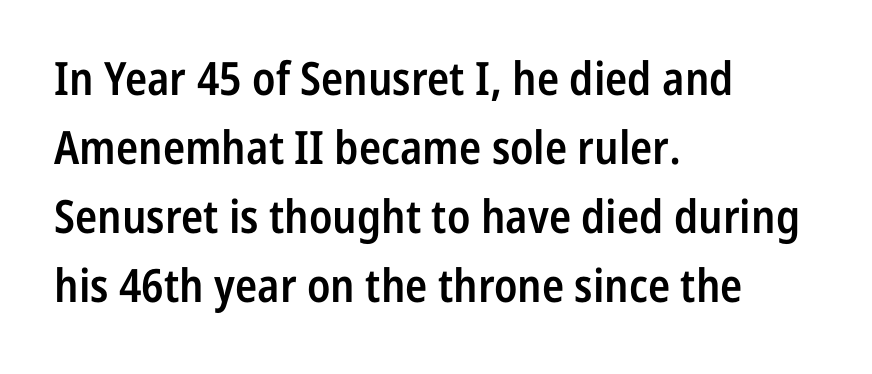
Q: Is the text bold? A: Semi-bold.
Q: Is the text italic (slanted)? A: No, it is upright.
Q: Is the typeface a serif or a sans-serif typeface? A: Sans-serif.
Q: Is the text underlined? A: No.
Q: How is the paragraph aligned? A: Left-aligned.
Q: Is the spacing between letters normal or unusually wide? A: Normal.
Q: Is the spacing between lines tight, normal or loose? A: Normal.
Q: Width (condensed, normal, or wide)? A: Condensed.
Q: Stroke contrast? A: Low.
Q: x-height? A: Medium.
Q: Monospaced? A: No.
